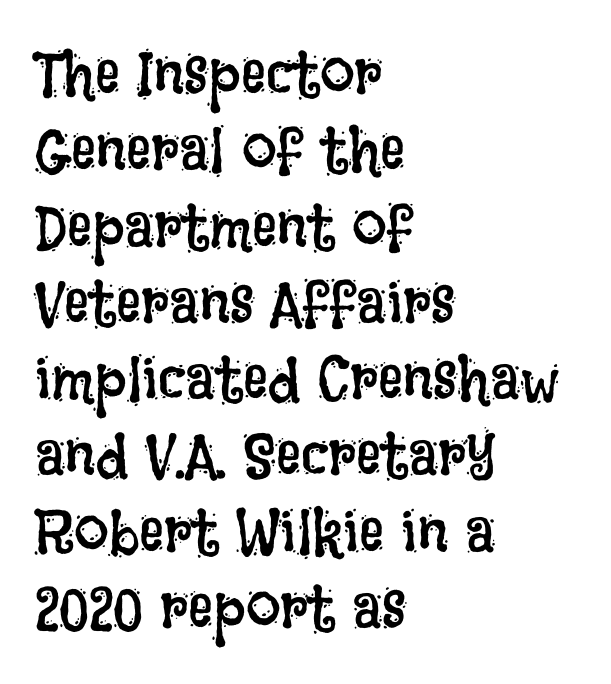
The zone under the glyphs is completely vacant. These lines were composed using upright roman letters. Here the designer chose a conventional face with non-uniform glyph widths. Caption: standard tracking, unaltered. In CSS terms this would be text-align: left.
